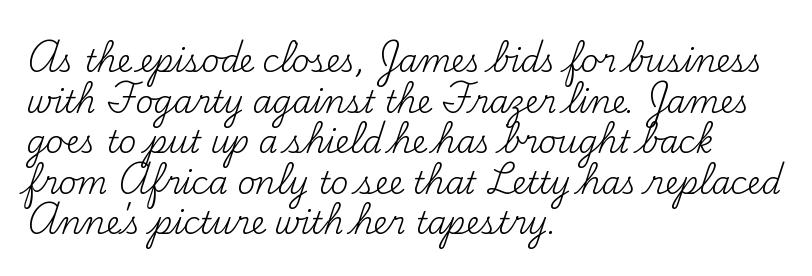
The image shows 31 px regular-weight serif type; set left-aligned, normal line spacing (1.31x), normal letter spacing, not underlined; medium stroke contrast and a small x-height.
